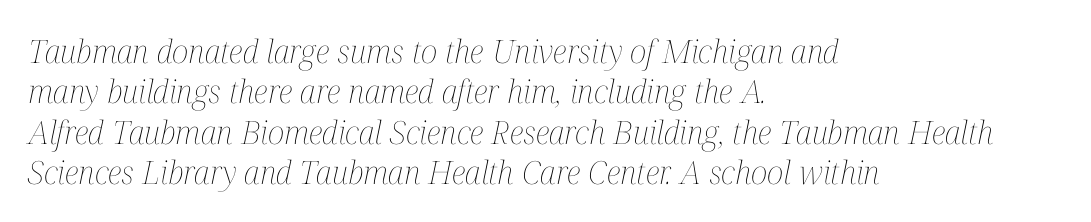
The compositor pushed each line to the left boundary. The letterforms sit shoulder to shoulder at normal distance. The letters advance in unequal steps, a hallmark of proportional type. The rows are spaced the way most documents space them. The text carries the slant typical of an italic or oblique font.
